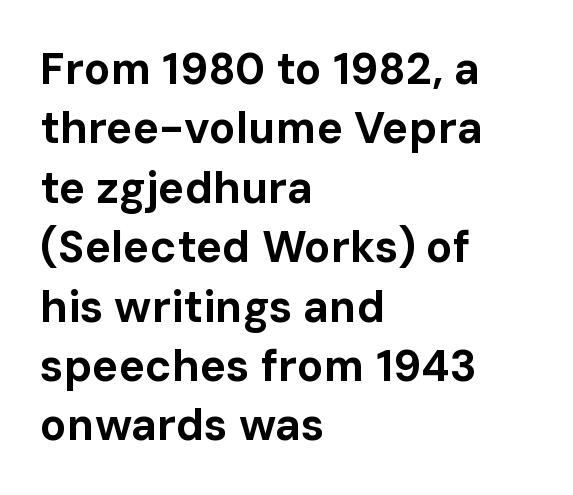
Q: Is the text bold? A: Yes.
Q: Is the text italic (slanted)? A: No, it is upright.
Q: Is the typeface a serif or a sans-serif typeface? A: Sans-serif.
Q: Is the text underlined? A: No.
Q: How is the paragraph aligned? A: Left-aligned.
Q: Is the spacing between letters normal or unusually wide? A: Normal.
Q: Is the spacing between lines tight, normal or loose? A: Normal.
Q: Width (condensed, normal, or wide)? A: Normal.
Q: Stroke contrast? A: Low.
Q: x-height? A: Medium.
Q: Monospaced? A: No.
